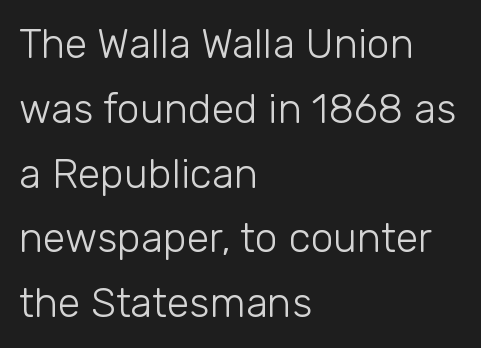
{"serif": "no", "italic": "no", "bold": "no", "weight": "light", "width": "normal", "stroke_contrast": "low", "x_height": "medium", "monospaced": "no", "underline": "no", "align": "left", "line_spacing": "normal", "line_spacing_ratio": 1.58, "letter_spacing": "normal", "letter_spacing_em": 0.0, "glyph_px": 41}
